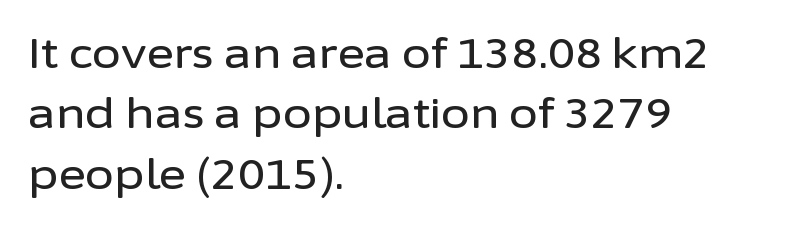
{"serif": "no", "italic": "no", "width": "normal", "stroke_contrast": "low", "x_height": "medium", "monospaced": "no", "underline": "no", "align": "left", "line_spacing": "normal", "line_spacing_ratio": 1.44, "letter_spacing": "normal", "letter_spacing_em": 0.0, "glyph_px": 42}
